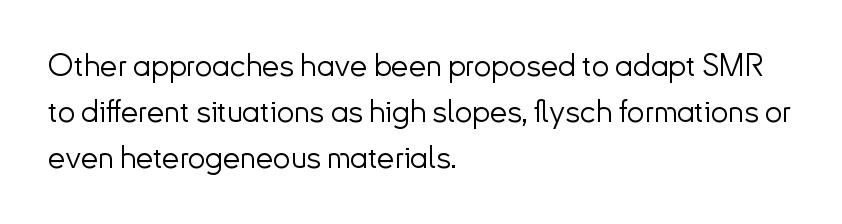
{"serif": "no", "italic": "no", "bold": "no", "weight": "light", "width": "normal", "stroke_contrast": "low", "x_height": "small", "monospaced": "no", "underline": "no", "align": "left", "line_spacing": "normal", "line_spacing_ratio": 1.49, "letter_spacing": "normal", "letter_spacing_em": 0.0, "glyph_px": 31}
